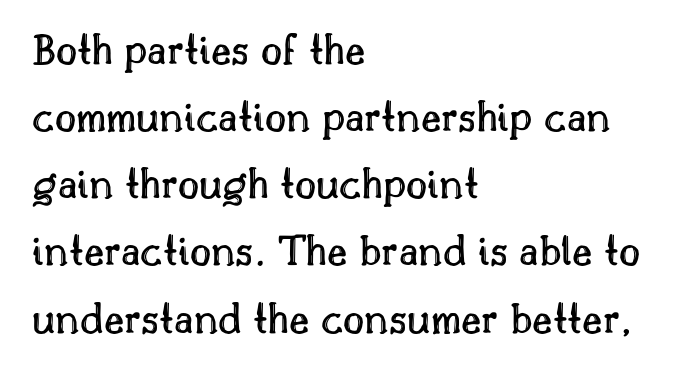
{"italic": "no", "width": "normal", "x_height": "small", "monospaced": "no", "underline": "no", "align": "left", "line_spacing": "normal", "line_spacing_ratio": 1.46, "letter_spacing": "normal", "letter_spacing_em": 0.0, "glyph_px": 46}
